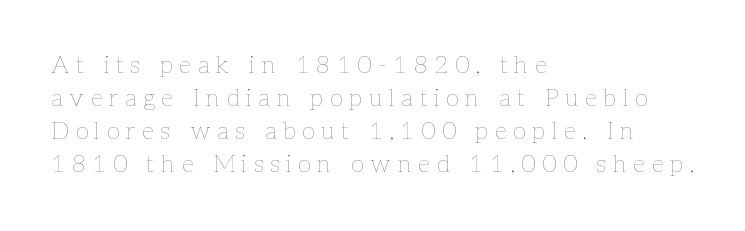
Q: Is the text bold? A: No.
Q: Is the text italic (slanted)? A: No, it is upright.
Q: Is the text underlined? A: No.
Q: How is the paragraph aligned? A: Left-aligned.
Q: Is the spacing between letters normal or unusually wide? A: Unusually wide.
Q: Is the spacing between lines tight, normal or loose? A: Normal.
